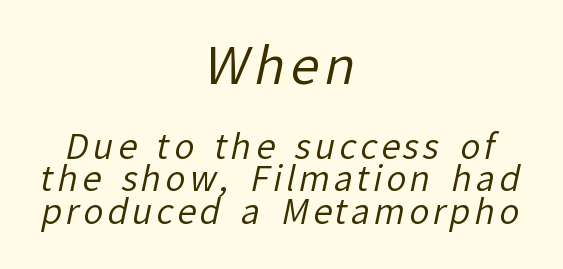
{"serif": "no", "bold": "no", "weight": "regular", "width": "normal", "stroke_contrast": "low", "x_height": "medium", "monospaced": "no", "underline": "no", "align": "center", "line_spacing": "tight", "line_spacing_ratio": 0.96, "larger_block": "first", "size_ratio": 1.5, "glyph_px": 51}
